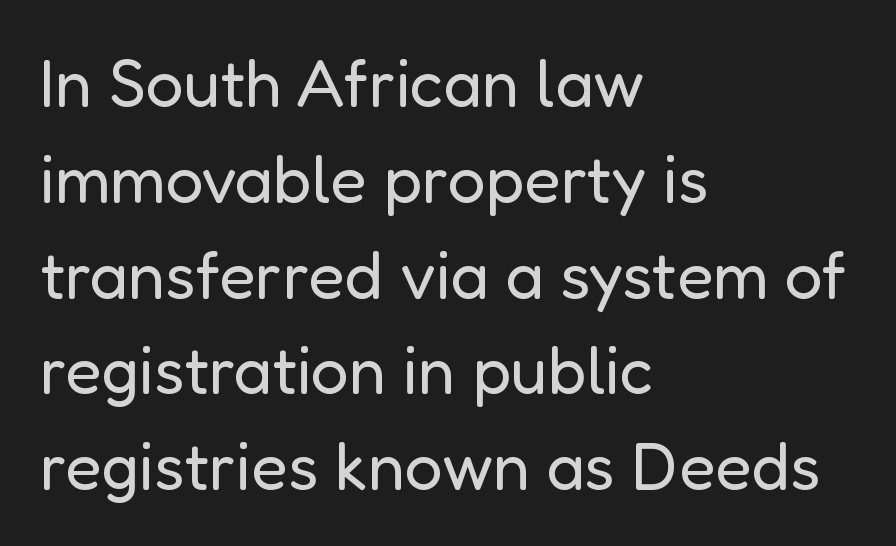
Horizontal bands of white between lines are of average thickness. Is this a fixed-width face? No — the glyphs have proportional, varying widths. Compared with a centered layout, this one pins lines to the left instead. Font category for this specimen: sans-serif. Weight class: somewhere from thin through regular. Every stem runs plumb, perpendicular to the baseline.
